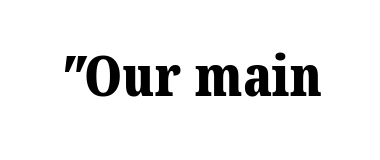
{"serif": "yes", "bold": "yes", "weight": "bold", "width": "normal", "stroke_contrast": "medium", "x_height": "medium", "monospaced": "no", "underline": "no", "letter_spacing": "normal", "letter_spacing_em": 0.0, "glyph_px": 56}
